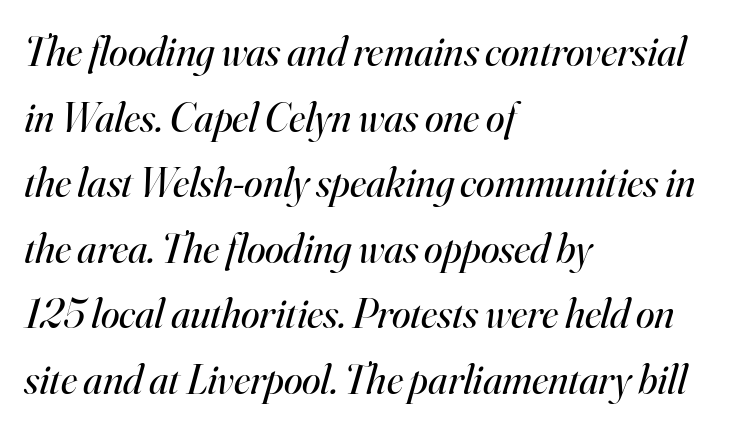
{"serif": "yes", "italic": "yes", "lean": "right", "slant_degrees": 16, "bold": "no", "weight": "regular", "width": "normal", "stroke_contrast": "high", "x_height": "small", "monospaced": "no", "underline": "no", "align": "left", "line_spacing": "normal", "line_spacing_ratio": 1.56, "letter_spacing": "normal", "letter_spacing_em": 0.0, "glyph_px": 42}
